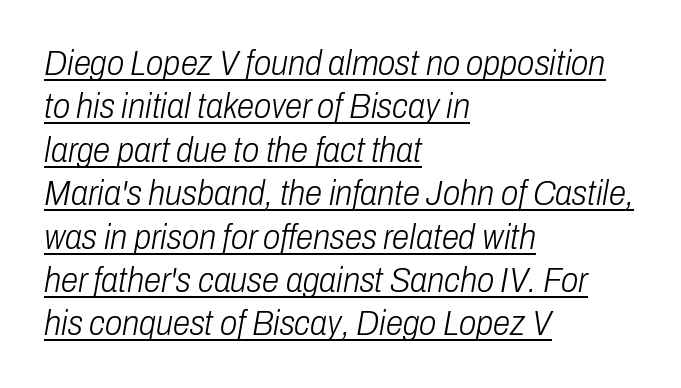
{"italic": "yes", "lean": "right", "slant_degrees": 10, "bold": "no", "weight": "light", "width": "condensed", "stroke_contrast": "low", "x_height": "medium", "monospaced": "no", "underline": "yes", "align": "left", "line_spacing_ratio": 1.24, "letter_spacing": "normal", "letter_spacing_em": 0.0, "glyph_px": 35}
